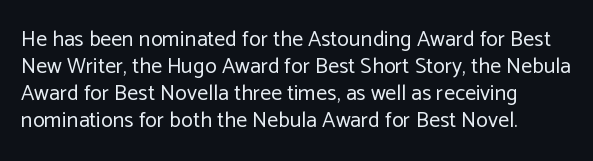
Check under the words: just untouched page. The letterforms sit shoulder to shoulder at normal distance. Rendered with straight, roman letterforms. No heavy texture on the line: the type isn't bold.
